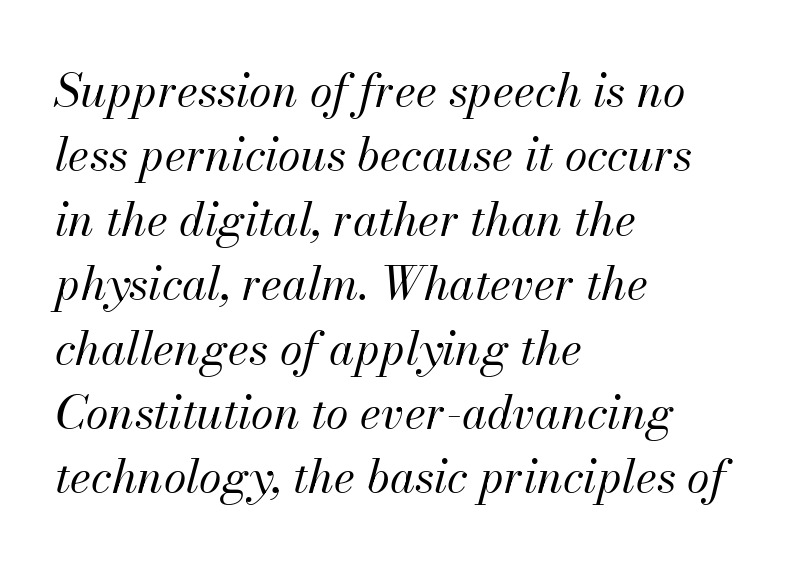
Rendered with sloped, italic letterforms. In CSS terms this would be text-align: left. Stroke thickness stays within the range of a standard reading face or lighter. A typesetter would call this zero additional tracking. Regular leading. A typesetter would call this proportional, since set widths differ per character.
